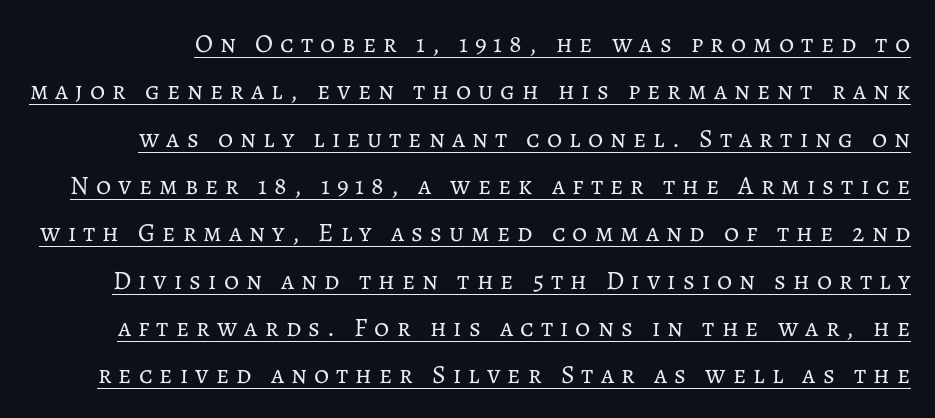
Q: Is the text bold? A: No.
Q: Is the text italic (slanted)? A: No, it is upright.
Q: Is the text underlined? A: Yes.
Q: Is the spacing between letters normal or unusually wide? A: Unusually wide.
